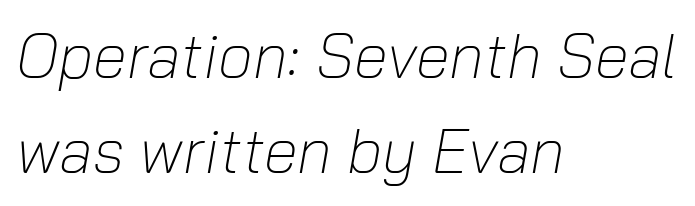
The image shows 62 px light type, italic (leaning right); set left-aligned, normal line spacing (1.54x), normal letter spacing, not underlined; low stroke contrast and a medium x-height.
